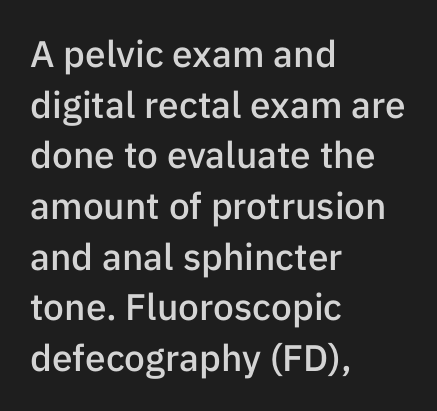
The image shows 37 px semibold sans-serif type, upright; set left-aligned, normal line spacing (1.37x), normal letter spacing, not underlined; low stroke contrast and a medium x-height.
